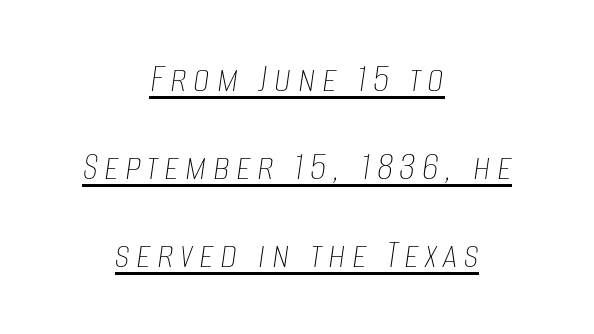
Q: Is the text bold? A: No.
Q: Is the text italic (slanted)? A: Yes, it leans right by about 8 degrees.
Q: Is the text underlined? A: Yes.
Q: How is the paragraph aligned? A: Centered.
Q: Is the spacing between lines tight, normal or loose? A: Loose.
Q: Width (condensed, normal, or wide)? A: Condensed.
Q: Stroke contrast? A: Low.
Q: x-height? A: Large.
Q: Monospaced? A: No.
